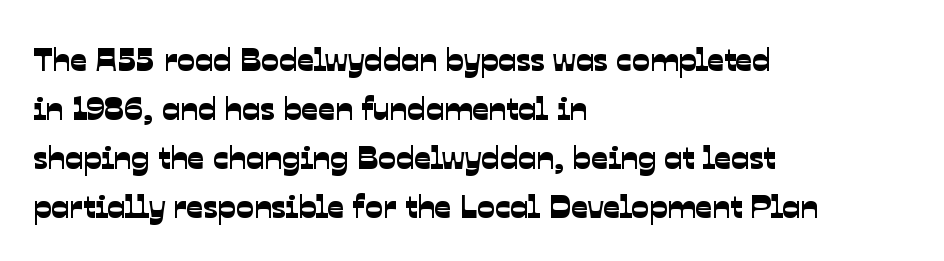
The image shows 33 px sans-serif type; set left-aligned, normal line spacing (1.48x), normal letter spacing, not underlined; low stroke contrast and a medium x-height.
